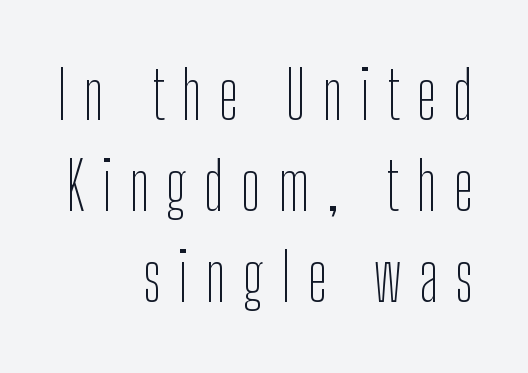
Q: Is the text bold? A: No.
Q: Is the text italic (slanted)? A: No, it is upright.
Q: Is the typeface a serif or a sans-serif typeface? A: Sans-serif.
Q: Is the text underlined? A: No.
Q: How is the paragraph aligned? A: Right-aligned.
Q: Is the spacing between letters normal or unusually wide? A: Unusually wide.
Q: Is the spacing between lines tight, normal or loose? A: Normal.
Q: Width (condensed, normal, or wide)? A: Condensed.
Q: Stroke contrast? A: Low.
Q: x-height? A: Medium.
Q: Monospaced? A: No.
